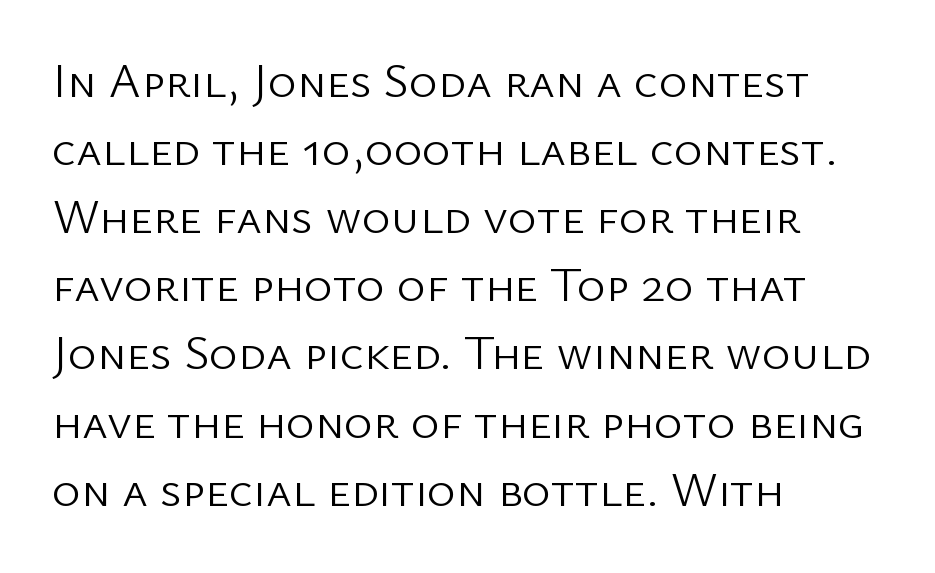
The passage shown has conventional tracking throughout. Note: no serifs on the glyphs. The baseline area is clear. The lettering holds an erect, upright posture throughout. The font is comparable to plain body text, perhaps lighter. Leftover space on each line is placed entirely after the last word.
